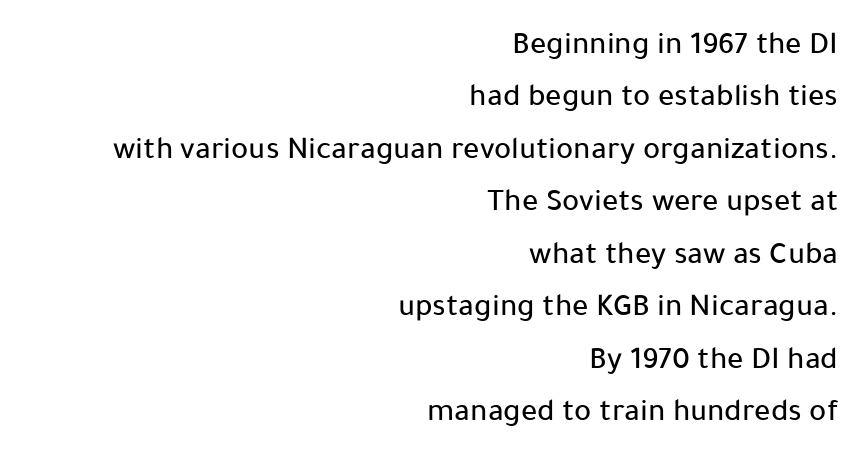
{"serif": "no", "italic": "no", "width": "normal", "stroke_contrast": "low", "x_height": "medium", "monospaced": "no", "underline": "no", "align": "right", "line_spacing": "normal", "line_spacing_ratio": 1.64, "letter_spacing": "normal", "letter_spacing_em": 0.0, "glyph_px": 32}
